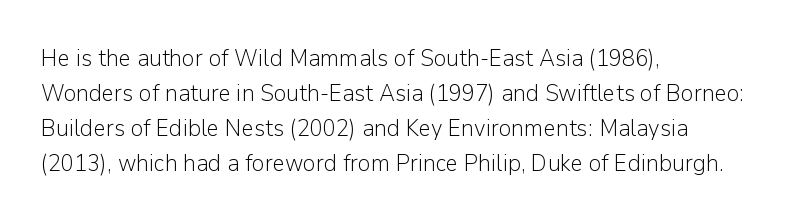
{"italic": "no", "bold": "no", "underline": "no", "align": "left", "line_spacing": "normal", "line_spacing_ratio": 1.46, "letter_spacing": "normal", "letter_spacing_em": 0.0, "glyph_px": 24}
